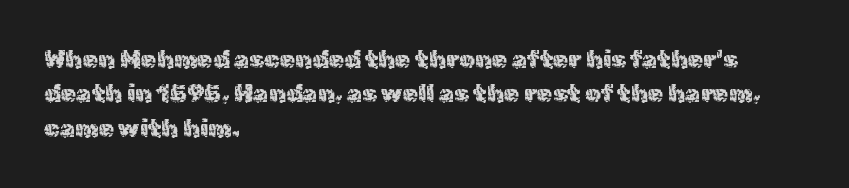
The image shows 25 px text type, upright; set left-aligned, normal line spacing (1.38x), normal letter spacing, not underlined.
